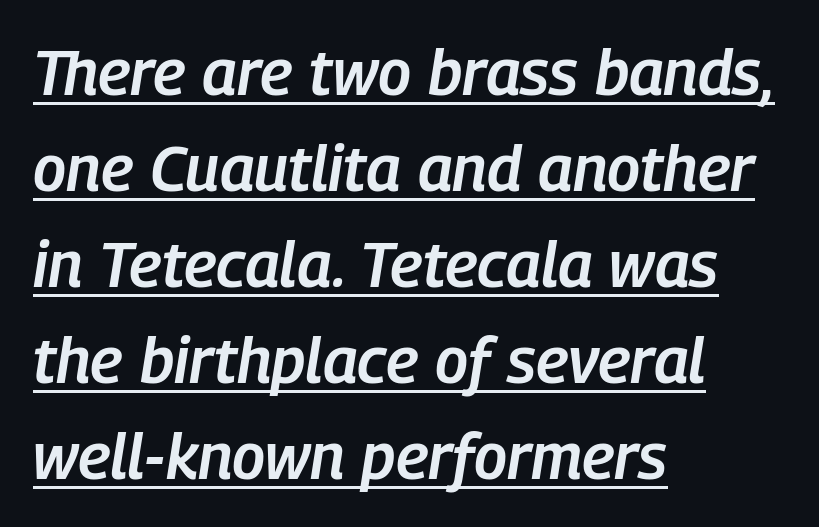
Q: Is the text bold? A: Semi-bold.
Q: Is the text italic (slanted)? A: Yes, it leans right by about 9 degrees.
Q: Is the text underlined? A: Yes.
Q: How is the paragraph aligned? A: Left-aligned.
Q: Is the spacing between letters normal or unusually wide? A: Normal.
Q: Is the spacing between lines tight, normal or loose? A: Normal.
Q: Width (condensed, normal, or wide)? A: Condensed.
Q: Stroke contrast? A: Low.
Q: x-height? A: Medium.
Q: Monospaced? A: No.
